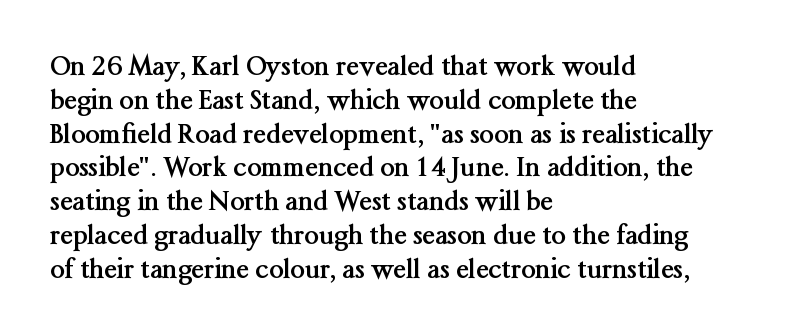
{"italic": "no", "bold": "yes", "underline": "no", "align": "left", "line_spacing": "normal", "line_spacing_ratio": 1.3, "letter_spacing": "normal", "letter_spacing_em": 0.0, "glyph_px": 26}
